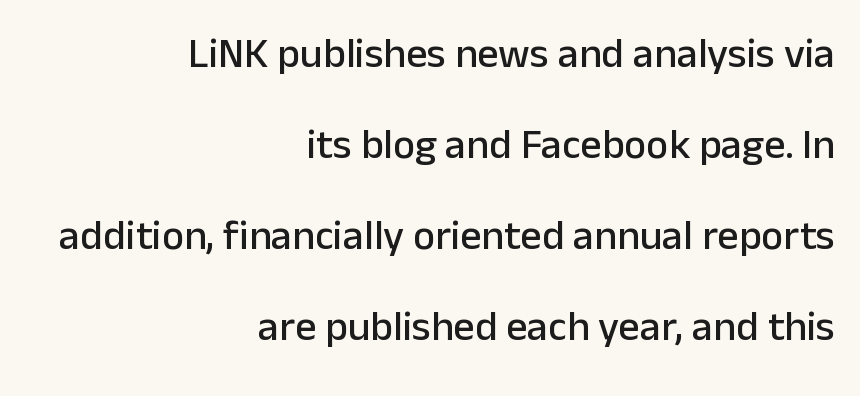
Q: Is the text italic (slanted)? A: No, it is upright.
Q: Is the typeface a serif or a sans-serif typeface? A: Sans-serif.
Q: Is the text underlined? A: No.
Q: How is the paragraph aligned? A: Right-aligned.
Q: Is the spacing between letters normal or unusually wide? A: Normal.
Q: Is the spacing between lines tight, normal or loose? A: Loose.
Q: Width (condensed, normal, or wide)? A: Normal.
Q: Stroke contrast? A: Low.
Q: x-height? A: Medium.
Q: Monospaced? A: No.
